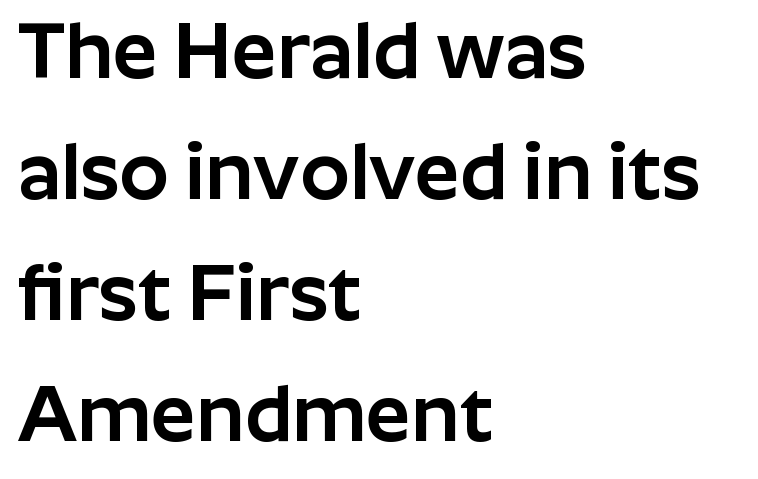
Q: Is the text italic (slanted)? A: No, it is upright.
Q: Is the typeface a serif or a sans-serif typeface? A: Sans-serif.
Q: Is the text underlined? A: No.
Q: How is the paragraph aligned? A: Left-aligned.
Q: Is the spacing between letters normal or unusually wide? A: Normal.
Q: Is the spacing between lines tight, normal or loose? A: Normal.
Q: Width (condensed, normal, or wide)? A: Normal.
Q: Stroke contrast? A: Low.
Q: x-height? A: Medium.
Q: Monospaced? A: No.
